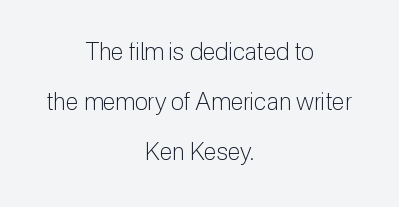
Q: Is the text bold? A: No.
Q: Is the text italic (slanted)? A: No, it is upright.
Q: Is the text underlined? A: No.
Q: How is the paragraph aligned? A: Centered.
Q: Is the spacing between letters normal or unusually wide? A: Normal.
Q: Is the spacing between lines tight, normal or loose? A: Loose.
